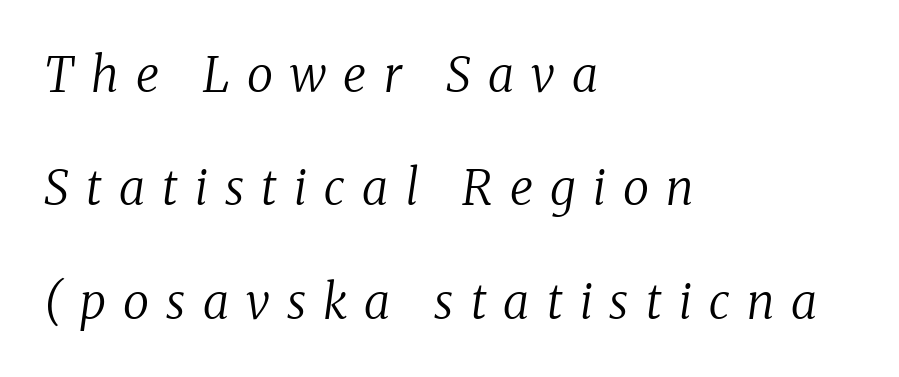
{"serif": "yes", "italic": "yes", "lean": "right", "slant_degrees": 8, "bold": "no", "weight": "regular", "width": "normal", "stroke_contrast": "medium", "x_height": "medium", "monospaced": "no", "underline": "no", "align": "left", "line_spacing": "loose", "line_spacing_ratio": 2.36, "letter_spacing": "wide", "letter_spacing_em": 0.36, "glyph_px": 48}
